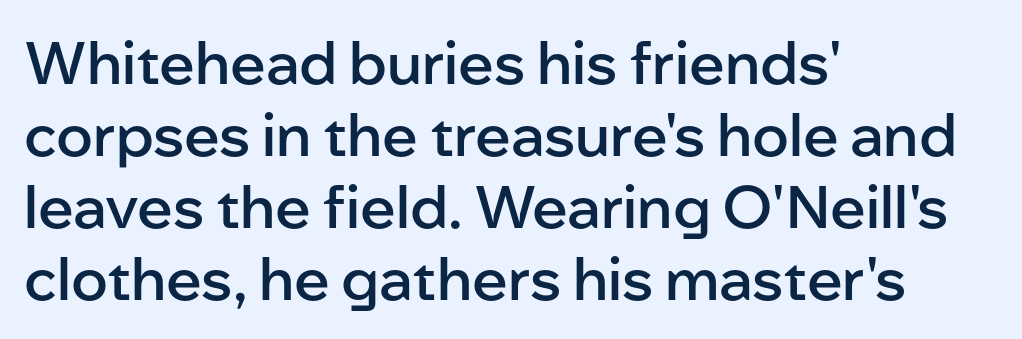
{"serif": "no", "italic": "no", "bold": "semi", "weight": "semibold", "width": "normal", "stroke_contrast": "low", "x_height": "medium", "monospaced": "no", "underline": "no", "align": "left", "line_spacing_ratio": 1.22, "letter_spacing": "normal", "letter_spacing_em": 0.0, "glyph_px": 59}
